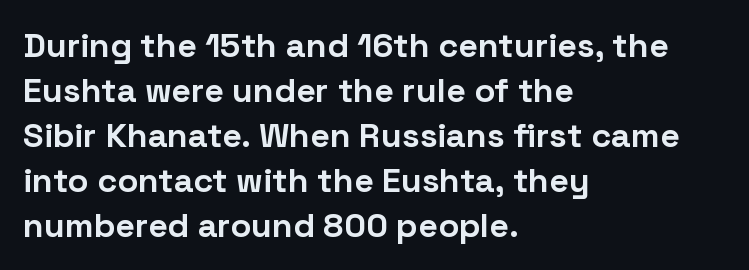
The rows are spaced the way most documents space them. The typeface chosen for these lines omits serifs. The letterforms sit shoulder to shoulder at normal distance. Any mark beneath the type? The region is blank.
